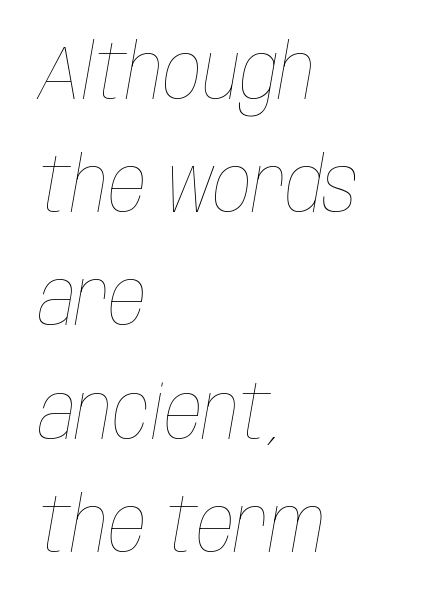
Q: Is the text bold? A: No.
Q: Is the text italic (slanted)? A: Yes, it leans right by about 10 degrees.
Q: Is the text underlined? A: No.
Q: How is the paragraph aligned? A: Left-aligned.
Q: Is the spacing between letters normal or unusually wide? A: Normal.
Q: Is the spacing between lines tight, normal or loose? A: Normal.
Q: Width (condensed, normal, or wide)? A: Condensed.
Q: Stroke contrast? A: Low.
Q: x-height? A: Large.
Q: Monospaced? A: No.
